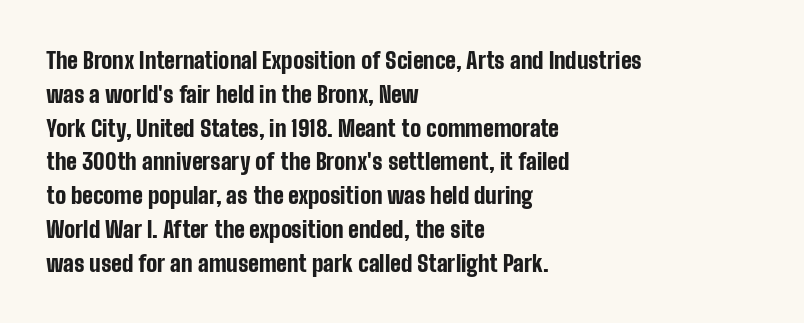
The image shows 23 px bold type, upright; set left-aligned, normal line spacing (1.47x), normal letter spacing, not underlined.
